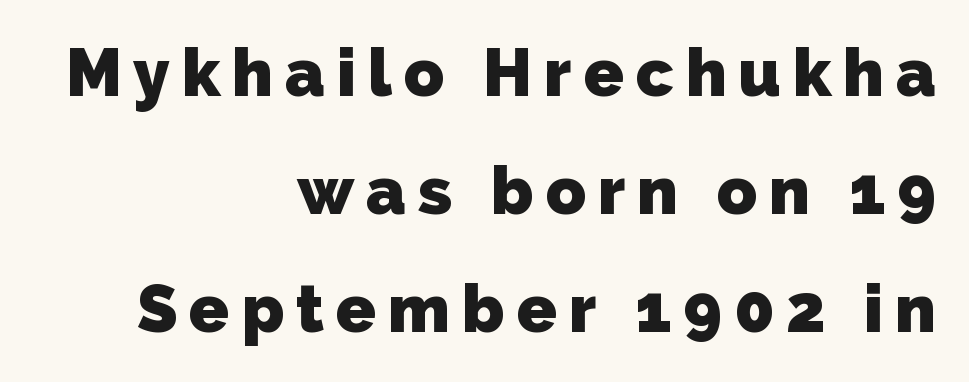
{"serif": "no", "bold": "yes", "weight": "heavy", "width": "normal", "stroke_contrast": "low", "x_height": "medium", "monospaced": "no", "underline": "no", "align": "right", "line_spacing_ratio": 1.79, "glyph_px": 66}
